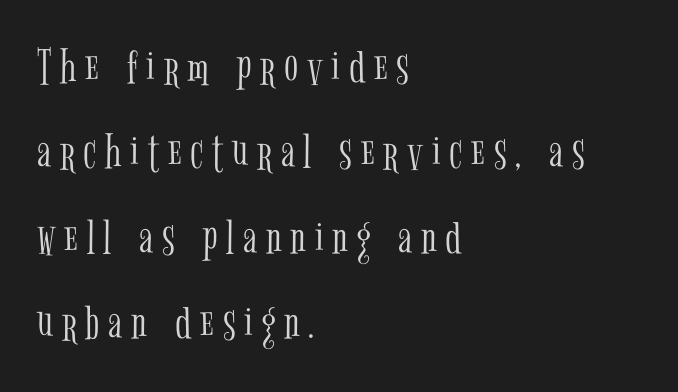
The image shows 52 px light, condensed serif type, upright; set left-aligned, normal line spacing (1.64x), not underlined; low stroke contrast and a medium x-height.
